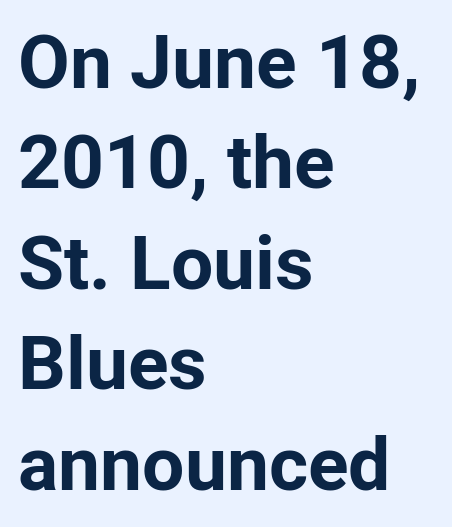
Q: Is the text bold? A: Yes.
Q: Is the text italic (slanted)? A: No, it is upright.
Q: Is the typeface a serif or a sans-serif typeface? A: Sans-serif.
Q: Is the text underlined? A: No.
Q: How is the paragraph aligned? A: Left-aligned.
Q: Is the spacing between letters normal or unusually wide? A: Normal.
Q: Is the spacing between lines tight, normal or loose? A: Normal.
Q: Width (condensed, normal, or wide)? A: Normal.
Q: Stroke contrast? A: Low.
Q: x-height? A: Medium.
Q: Monospaced? A: No.
